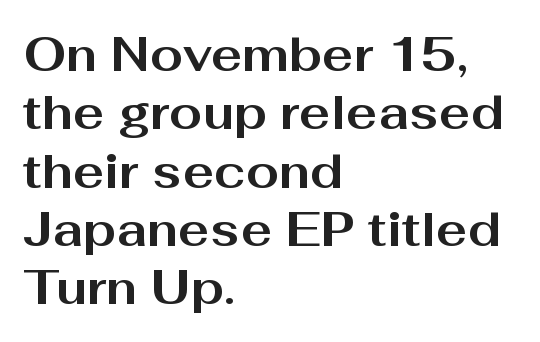
Q: Is the text bold? A: Yes.
Q: Is the text italic (slanted)? A: No, it is upright.
Q: Is the typeface a serif or a sans-serif typeface? A: Sans-serif.
Q: Is the text underlined? A: No.
Q: How is the paragraph aligned? A: Left-aligned.
Q: Is the spacing between letters normal or unusually wide? A: Normal.
Q: Width (condensed, normal, or wide)? A: Wide.
Q: Stroke contrast? A: Medium.
Q: x-height? A: Medium.
Q: Monospaced? A: No.
